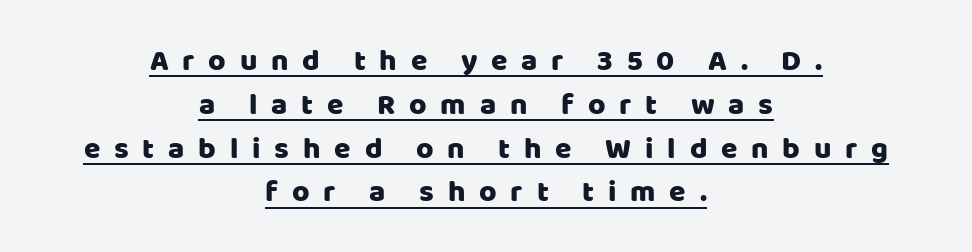
{"serif": "no", "italic": "no", "width": "normal", "stroke_contrast": "low", "x_height": "large", "monospaced": "no", "underline": "yes", "align": "center", "line_spacing": "normal", "line_spacing_ratio": 1.46, "letter_spacing": "wide", "letter_spacing_em": 0.46, "glyph_px": 30}
